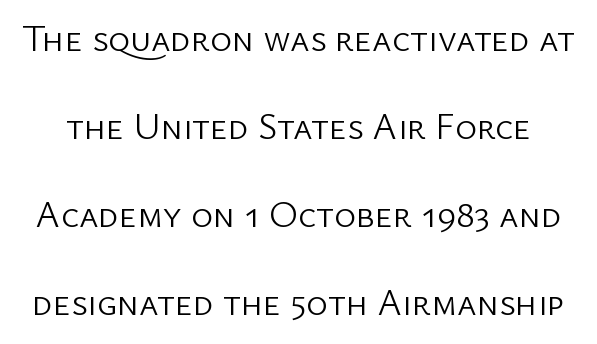
{"serif": "no", "italic": "no", "bold": "no", "weight": "light", "width": "normal", "stroke_contrast": "low", "x_height": "medium", "monospaced": "no", "underline": "no", "line_spacing": "loose", "line_spacing_ratio": 2.38, "letter_spacing": "normal", "letter_spacing_em": 0.0, "glyph_px": 37}
